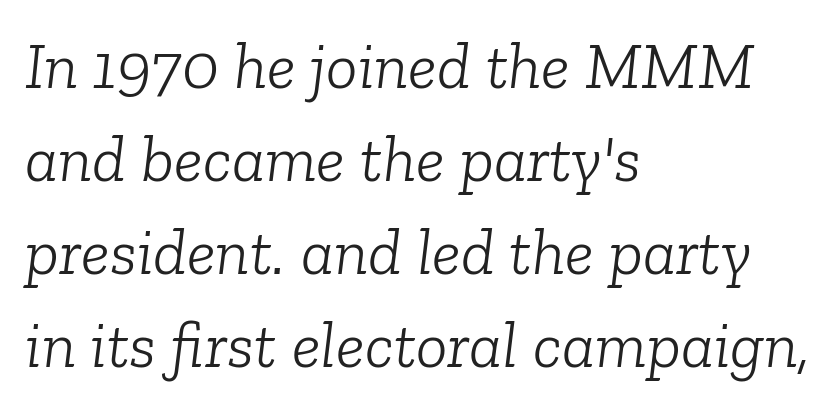
{"serif": "yes", "italic": "yes", "lean": "right", "slant_degrees": 6, "bold": "no", "weight": "light", "width": "normal", "stroke_contrast": "low", "x_height": "medium", "monospaced": "no", "underline": "no", "align": "left", "line_spacing": "normal", "line_spacing_ratio": 1.41, "letter_spacing": "normal", "letter_spacing_em": 0.0, "glyph_px": 66}
